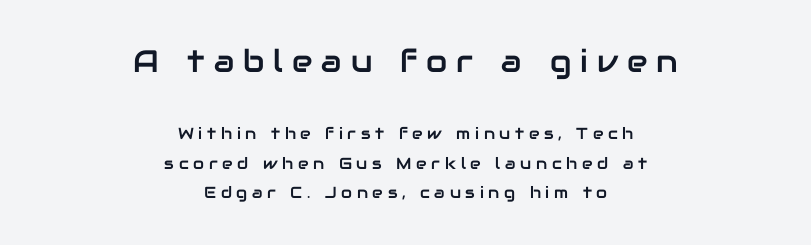
{"serif": "no", "italic": "no", "width": "normal", "stroke_contrast": "low", "x_height": "medium", "monospaced": "no", "underline": "no", "align": "center", "line_spacing_ratio": 1.85, "letter_spacing": "wide", "letter_spacing_em": 0.29, "larger_block": "first", "size_ratio": 1.94, "glyph_px": 31}
